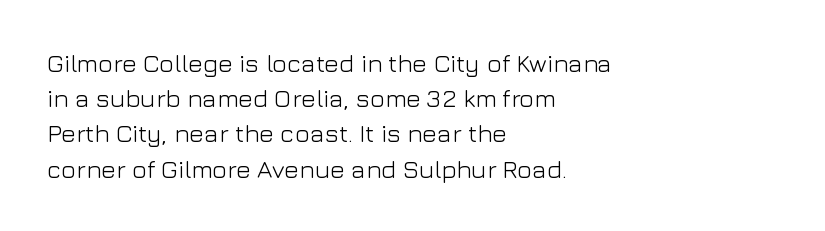
{"italic": "no", "bold": "no", "underline": "no", "align": "left", "line_spacing": "normal", "line_spacing_ratio": 1.41, "letter_spacing": "normal", "letter_spacing_em": 0.0, "glyph_px": 25}
